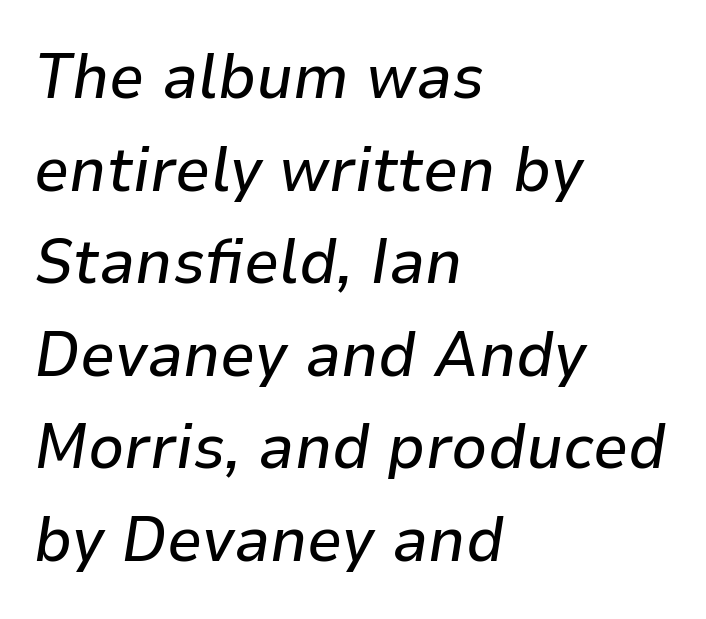
The image shows 63 px text type, italic (leaning right); set left-aligned, normal line spacing (1.47x), normal letter spacing, not underlined; low stroke contrast and a medium x-height.
